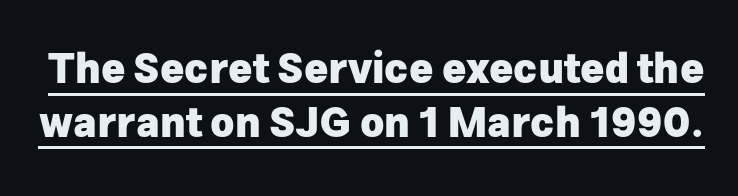
Q: Is the text bold? A: Yes.
Q: Is the text italic (slanted)? A: No, it is upright.
Q: Is the typeface a serif or a sans-serif typeface? A: Sans-serif.
Q: Is the text underlined? A: Yes.
Q: Is the spacing between letters normal or unusually wide? A: Normal.
Q: Is the spacing between lines tight, normal or loose? A: Normal.
Q: Width (condensed, normal, or wide)? A: Normal.
Q: Stroke contrast? A: Low.
Q: x-height? A: Medium.
Q: Monospaced? A: No.
